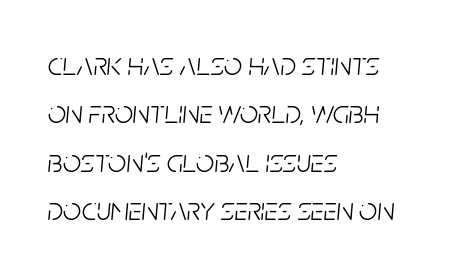
The image shows 32 px light, condensed type, italic (leaning right); set left-aligned, normal line spacing (1.51x), normal letter spacing, not underlined; low stroke contrast and a large x-height.
